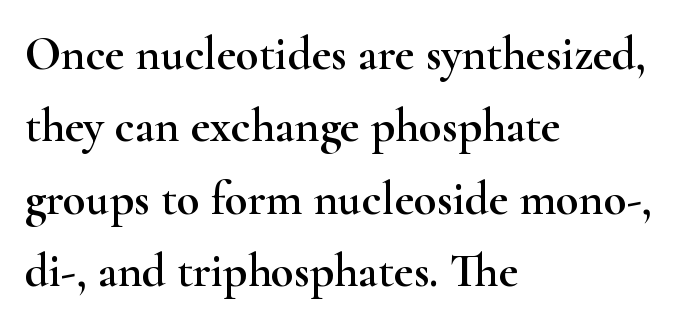
Q: Is the text italic (slanted)? A: No, it is upright.
Q: Is the typeface a serif or a sans-serif typeface? A: Serif.
Q: Is the text underlined? A: No.
Q: How is the paragraph aligned? A: Left-aligned.
Q: Is the spacing between letters normal or unusually wide? A: Normal.
Q: Is the spacing between lines tight, normal or loose? A: Normal.
Q: Width (condensed, normal, or wide)? A: Wide.
Q: Stroke contrast? A: High.
Q: x-height? A: Small.
Q: Monospaced? A: No.
